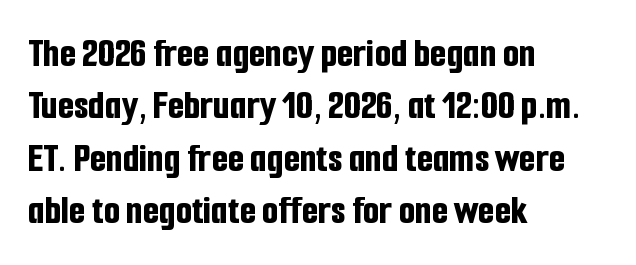
{"serif": "no", "italic": "no", "bold": "yes", "weight": "bold", "width": "condensed", "stroke_contrast": "low", "x_height": "medium", "monospaced": "no", "underline": "no", "align": "left", "line_spacing": "normal", "line_spacing_ratio": 1.25, "letter_spacing": "normal", "letter_spacing_em": 0.0, "glyph_px": 42}
